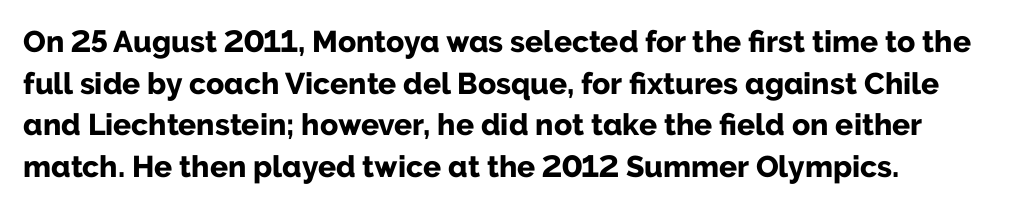
{"serif": "no", "italic": "no", "bold": "yes", "weight": "bold", "width": "normal", "stroke_contrast": "low", "x_height": "medium", "monospaced": "no", "underline": "no", "line_spacing": "normal", "line_spacing_ratio": 1.39, "letter_spacing": "normal", "letter_spacing_em": 0.0, "glyph_px": 30}
